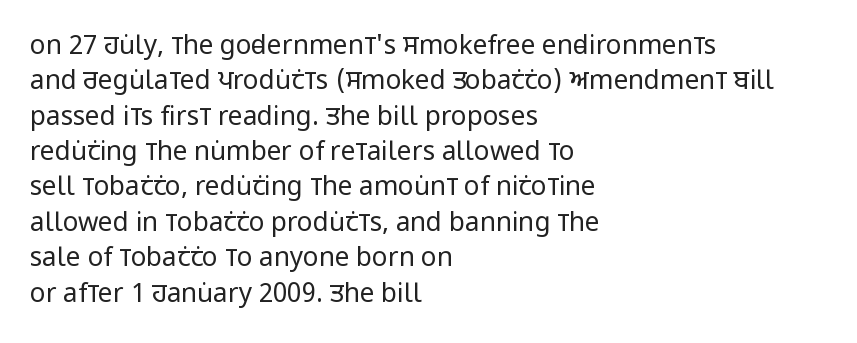
Vertically, the passage feels balanced, rows spaced as you'd expect. No italicization has been applied; the sample stays upright. A bare baseline throughout the passage. Think standard paragraph weight, or any step lighter than that.
